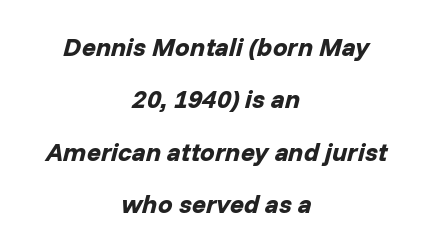
Q: Is the text bold? A: Yes.
Q: Is the text italic (slanted)? A: Yes, it leans right by about 14 degrees.
Q: Is the text underlined? A: No.
Q: How is the paragraph aligned? A: Centered.
Q: Is the spacing between letters normal or unusually wide? A: Normal.
Q: Is the spacing between lines tight, normal or loose? A: Loose.
